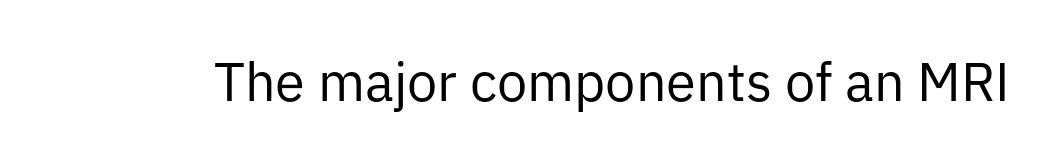
{"serif": "no", "italic": "no", "bold": "no", "weight": "regular", "width": "normal", "stroke_contrast": "low", "x_height": "medium", "monospaced": "no", "underline": "no", "letter_spacing": "normal", "letter_spacing_em": 0.0, "glyph_px": 54}
